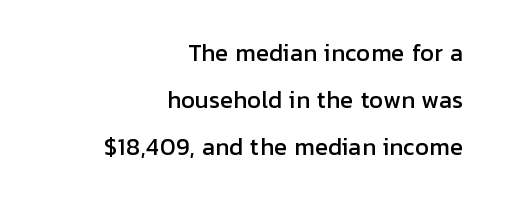
Q: Is the text italic (slanted)? A: No, it is upright.
Q: Is the text underlined? A: No.
Q: How is the paragraph aligned? A: Right-aligned.
Q: Is the spacing between letters normal or unusually wide? A: Normal.
Q: Is the spacing between lines tight, normal or loose? A: Loose.
